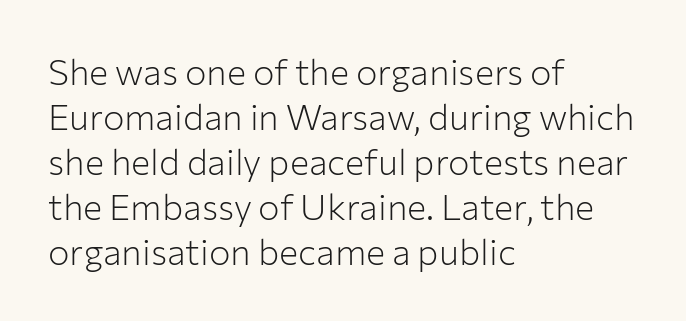
The image shows 36 px light sans-serif type, upright; set left-aligned, normal line spacing (1.25x), normal letter spacing, not underlined; low stroke contrast and a medium x-height.
